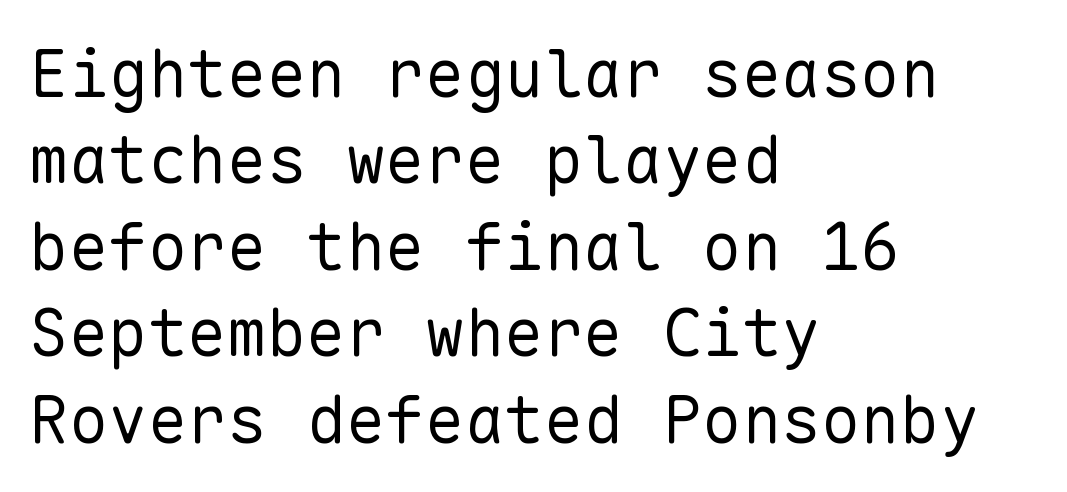
The image shows 66 px regular-weight sans-serif type, upright, monospaced; set left-aligned, normal line spacing (1.31x), normal letter spacing, not underlined; low stroke contrast and a medium x-height.
